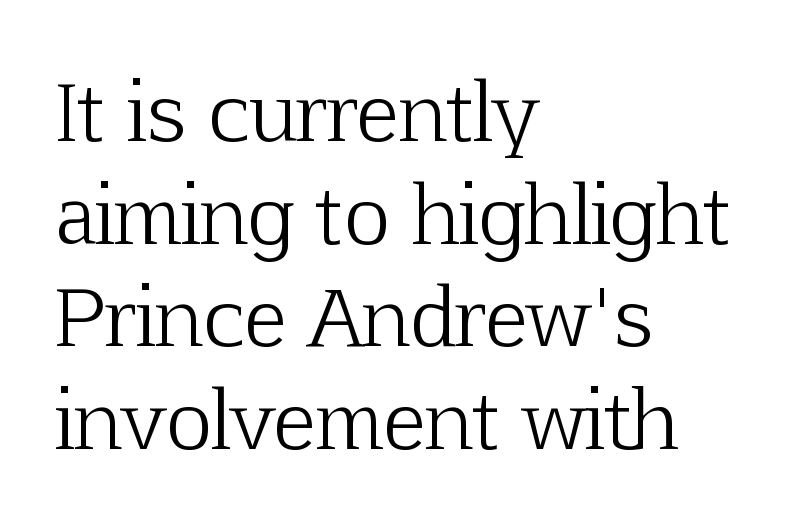
{"serif": "yes", "italic": "no", "bold": "no", "weight": "light", "width": "normal", "stroke_contrast": "low", "x_height": "medium", "monospaced": "no", "underline": "no", "align": "left", "line_spacing": "normal", "line_spacing_ratio": 1.3, "letter_spacing": "normal", "letter_spacing_em": 0.0, "glyph_px": 79}
